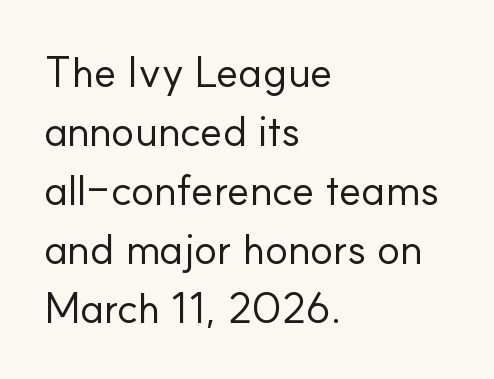
The image shows 43 px regular-weight sans-serif type, upright; set left-aligned, normal line spacing (1.37x), normal letter spacing, not underlined; low stroke contrast and a small x-height.
